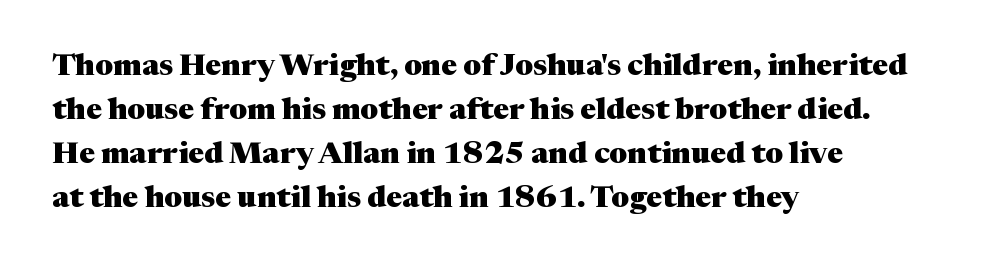
{"serif": "yes", "italic": "no", "bold": "yes", "weight": "heavy", "width": "normal", "stroke_contrast": "medium", "x_height": "medium", "monospaced": "no", "underline": "no", "align": "left", "line_spacing": "normal", "line_spacing_ratio": 1.47, "letter_spacing": "normal", "letter_spacing_em": 0.0, "glyph_px": 30}
